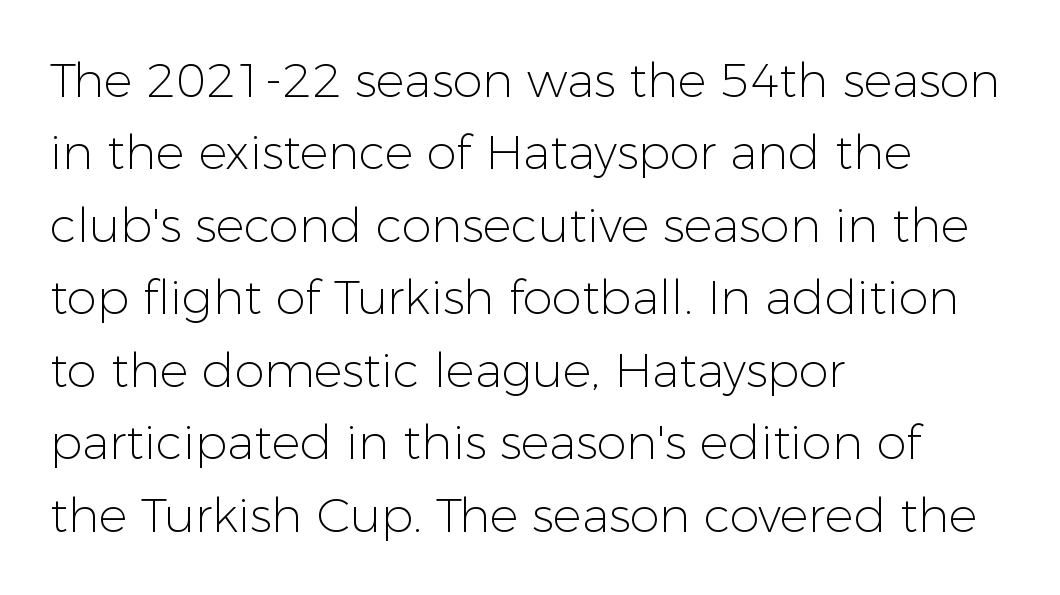
Q: Is the text bold? A: No.
Q: Is the text italic (slanted)? A: No, it is upright.
Q: Is the typeface a serif or a sans-serif typeface? A: Sans-serif.
Q: Is the text underlined? A: No.
Q: How is the paragraph aligned? A: Left-aligned.
Q: Is the spacing between letters normal or unusually wide? A: Normal.
Q: Is the spacing between lines tight, normal or loose? A: Normal.
Q: Width (condensed, normal, or wide)? A: Normal.
Q: Stroke contrast? A: Low.
Q: x-height? A: Medium.
Q: Monospaced? A: No.
